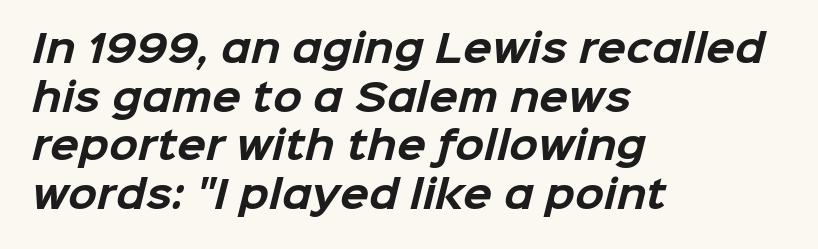
The image shows 38 px bold sans-serif type; set left-aligned, normal line spacing (1.28x), normal letter spacing, not underlined; low stroke contrast and a medium x-height.
